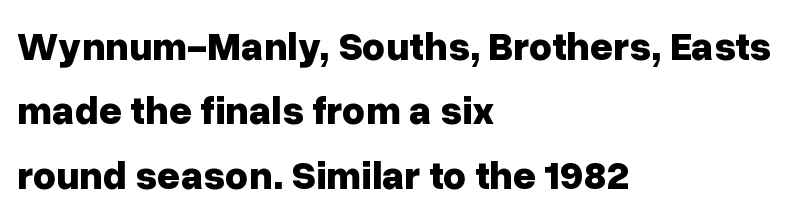
Compared with an ordinary text face, these strokes are far heavier — a full bold. Here the designer chose a conventional face with non-uniform glyph widths. You could call the tracking neutral — neither tight nor loose. The lettering holds an erect, upright posture throughout. Letterform terminals end flat and unadorned throughout the passage. Successive baselines arrive at the customary interval.
